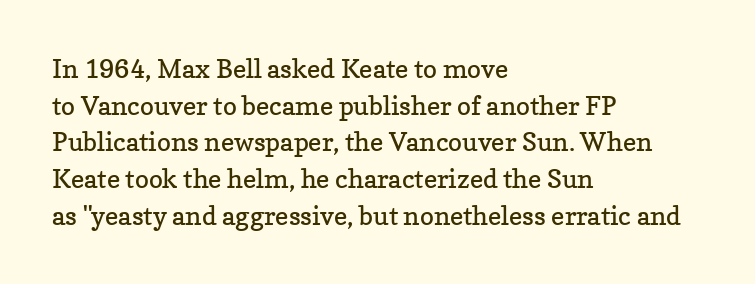
The image shows 26 px text type, upright; set left-aligned, normal line spacing (1.41x), normal letter spacing, not underlined.
